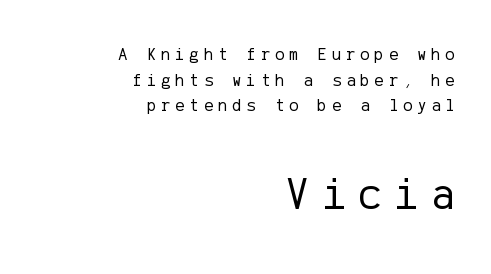
{"serif": "no", "italic": "no", "bold": "no", "weight": "regular", "width": "normal", "stroke_contrast": "low", "x_height": "medium", "underline": "no", "align": "right", "line_spacing": "normal", "line_spacing_ratio": 1.42, "letter_spacing": "wide", "letter_spacing_em": 0.26, "larger_block": "second", "size_ratio": 2.56, "glyph_px": 46}
